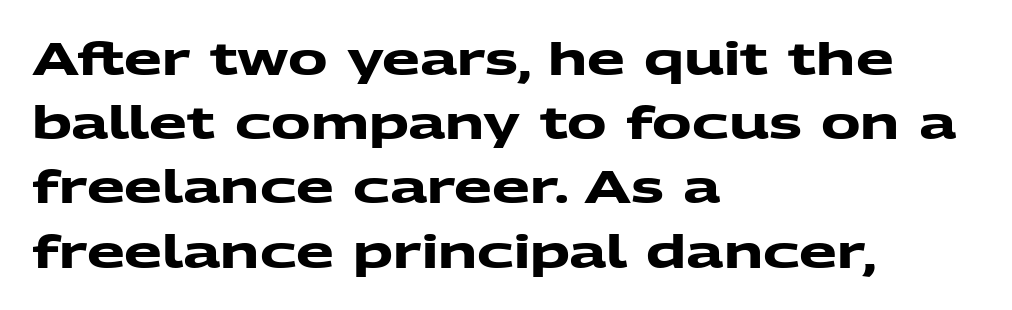
Note the varied advance widths — an 'i' is clearly narrower than an 'm'. Strokes here are thick enough to call this a true bold. The glyphs in this specimen are sans serif. This sample keeps an unexceptional amount of space between lines.
